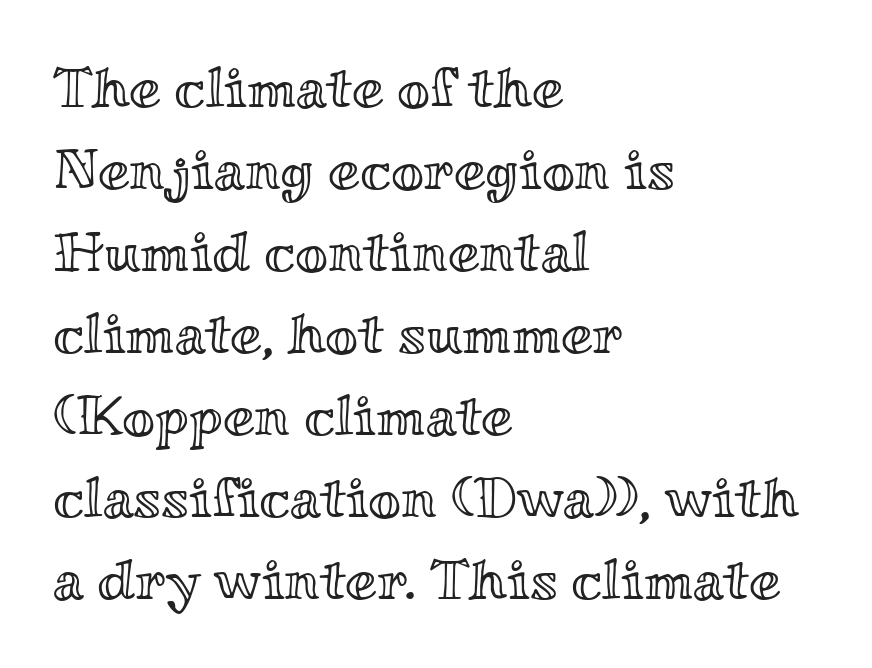
Q: Is the text italic (slanted)? A: No, it is upright.
Q: Is the text underlined? A: No.
Q: How is the paragraph aligned? A: Left-aligned.
Q: Is the spacing between letters normal or unusually wide? A: Normal.
Q: Is the spacing between lines tight, normal or loose? A: Normal.
Q: Width (condensed, normal, or wide)? A: Wide.
Q: x-height? A: Small.
Q: Monospaced? A: No.
